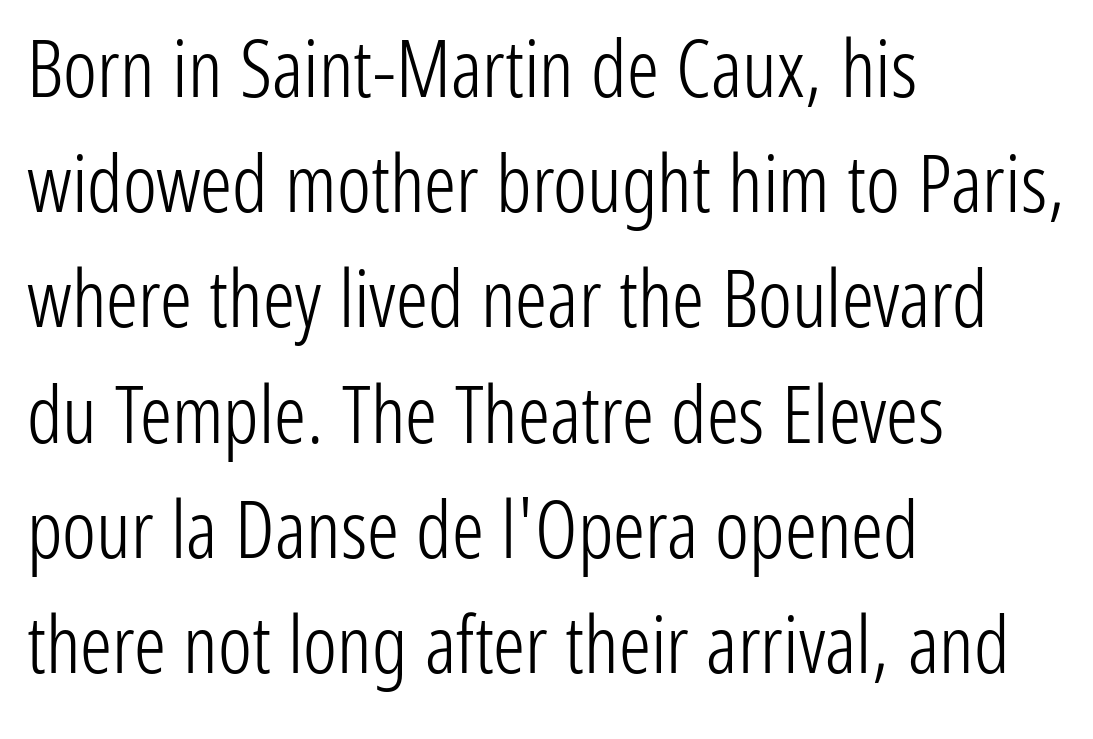
Every stem runs plumb, perpendicular to the baseline. The vertical gap from one line to the next is medium. Reading down the block, your eye returns to a fixed left position each line. The rendering shows plain stroke endings on the letterforms — a sans-serif design. Decoration check: the copy has no underline. Compared with typical body copy, the letter spacing here is the same.
